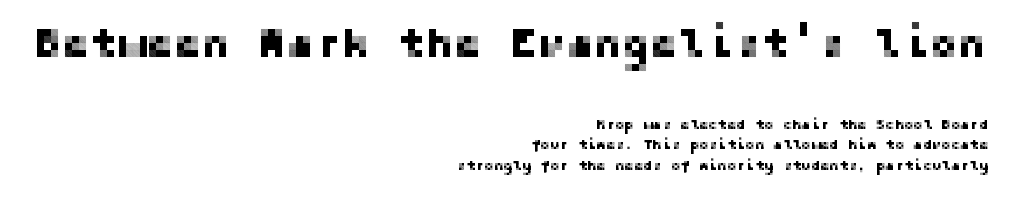
Q: Is the text italic (slanted)? A: No, it is upright.
Q: Is the typeface a serif or a sans-serif typeface? A: Sans-serif.
Q: Is the text underlined? A: No.
Q: How is the paragraph aligned? A: Right-aligned.
Q: Is the spacing between letters normal or unusually wide? A: Normal.
Q: Is the spacing between lines tight, normal or loose? A: Normal.
Q: Which block of text is set in a larger size, the first (top) or the second (bottom)? A: The first (top) one.
Q: Width (condensed, normal, or wide)? A: Normal.
Q: Stroke contrast? A: Low.
Q: x-height? A: Medium.
